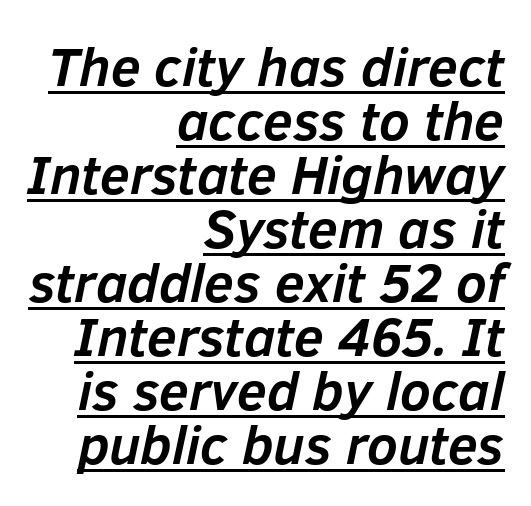
Q: Is the text bold? A: Yes.
Q: Is the text italic (slanted)? A: Yes, it leans right by about 12 degrees.
Q: Is the text underlined? A: Yes.
Q: How is the paragraph aligned? A: Right-aligned.
Q: Is the spacing between letters normal or unusually wide? A: Normal.
Q: Is the spacing between lines tight, normal or loose? A: Tight.
Q: Width (condensed, normal, or wide)? A: Normal.
Q: Stroke contrast? A: Low.
Q: x-height? A: Medium.
Q: Monospaced? A: No.
